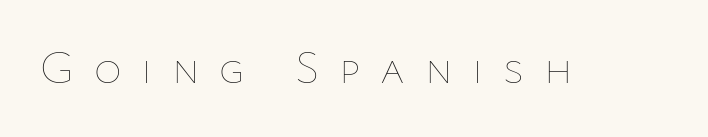
Q: Is the text bold? A: No.
Q: Is the text italic (slanted)? A: No, it is upright.
Q: Is the text underlined? A: No.
Q: Is the spacing between letters normal or unusually wide? A: Unusually wide.
Q: Width (condensed, normal, or wide)? A: Normal.
Q: Stroke contrast? A: Low.
Q: x-height? A: Medium.
Q: Monospaced? A: No.
